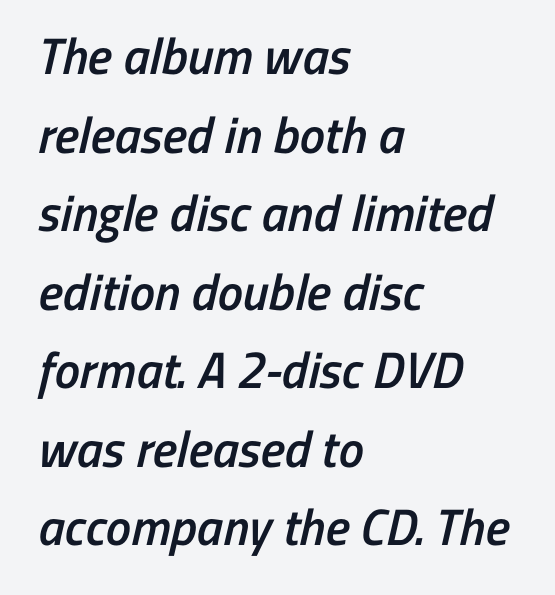
{"serif": "no", "bold": "semi", "weight": "semibold", "width": "condensed", "stroke_contrast": "low", "x_height": "medium", "monospaced": "no", "underline": "no", "align": "left", "line_spacing": "normal", "line_spacing_ratio": 1.54, "letter_spacing": "normal", "letter_spacing_em": 0.0, "glyph_px": 51}
